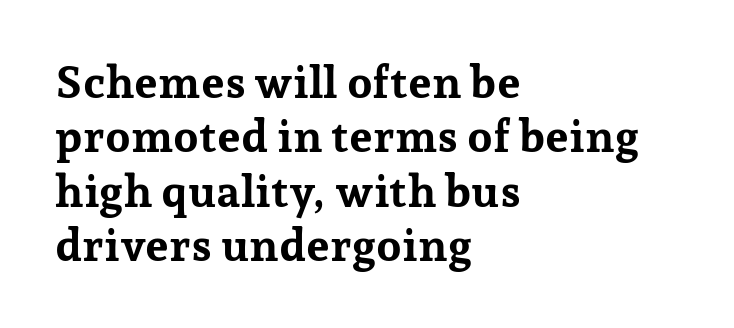
Q: Is the text bold? A: Yes.
Q: Is the text italic (slanted)? A: No, it is upright.
Q: Is the typeface a serif or a sans-serif typeface? A: Serif.
Q: Is the text underlined? A: No.
Q: How is the paragraph aligned? A: Left-aligned.
Q: Is the spacing between letters normal or unusually wide? A: Normal.
Q: Width (condensed, normal, or wide)? A: Normal.
Q: Stroke contrast? A: Low.
Q: x-height? A: Medium.
Q: Monospaced? A: No.
